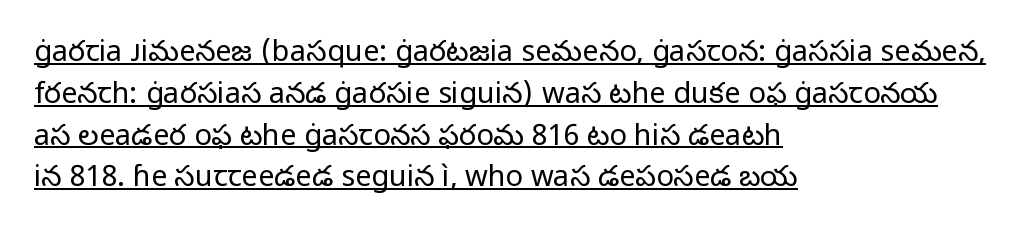
Q: Is the text bold? A: No.
Q: Is the text italic (slanted)? A: No, it is upright.
Q: Is the typeface a serif or a sans-serif typeface? A: Sans-serif.
Q: Is the text underlined? A: Yes.
Q: How is the paragraph aligned? A: Left-aligned.
Q: Is the spacing between letters normal or unusually wide? A: Normal.
Q: Is the spacing between lines tight, normal or loose? A: Normal.
Q: Width (condensed, normal, or wide)? A: Normal.
Q: Stroke contrast? A: Low.
Q: x-height? A: Medium.
Q: Monospaced? A: No.
